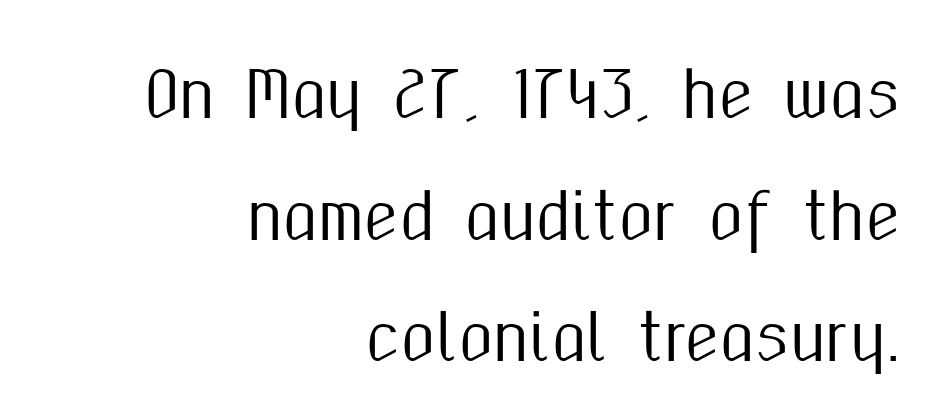
Q: Is the text italic (slanted)? A: No, it is upright.
Q: Is the typeface a serif or a sans-serif typeface? A: Sans-serif.
Q: Is the text underlined? A: No.
Q: How is the paragraph aligned? A: Right-aligned.
Q: Is the spacing between letters normal or unusually wide? A: Normal.
Q: Is the spacing between lines tight, normal or loose? A: Loose.
Q: Width (condensed, normal, or wide)? A: Condensed.
Q: Stroke contrast? A: Medium.
Q: x-height? A: Medium.
Q: Monospaced? A: No.
